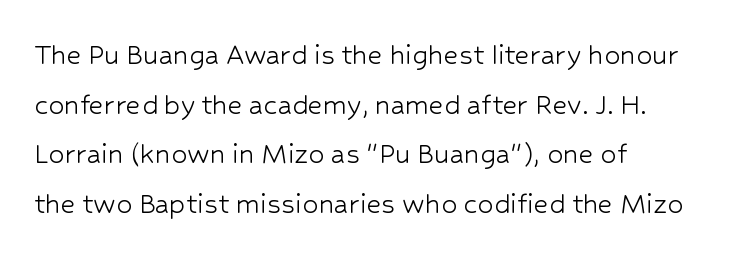
{"serif": "no", "italic": "no", "bold": "no", "weight": "light", "width": "normal", "stroke_contrast": "low", "x_height": "medium", "monospaced": "no", "underline": "no", "align": "left", "line_spacing": "normal", "line_spacing_ratio": 1.55, "letter_spacing": "normal", "letter_spacing_em": 0.0, "glyph_px": 32}
